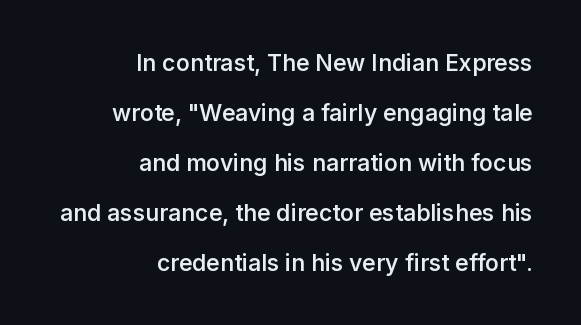
Q: Is the text bold? A: Semi-bold.
Q: Is the text italic (slanted)? A: No, it is upright.
Q: Is the text underlined? A: No.
Q: How is the paragraph aligned? A: Right-aligned.
Q: Is the spacing between letters normal or unusually wide? A: Normal.
Q: Is the spacing between lines tight, normal or loose? A: Loose.
